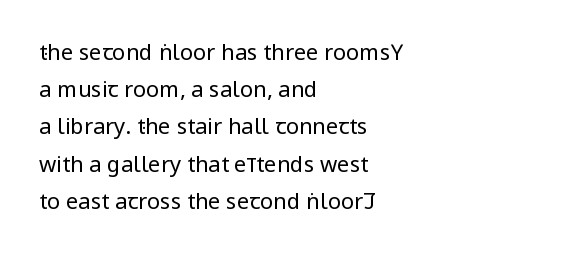
{"italic": "no", "bold": "no", "underline": "no", "align": "left", "line_spacing": "normal", "line_spacing_ratio": 1.69, "letter_spacing": "normal", "letter_spacing_em": 0.0, "glyph_px": 22}
